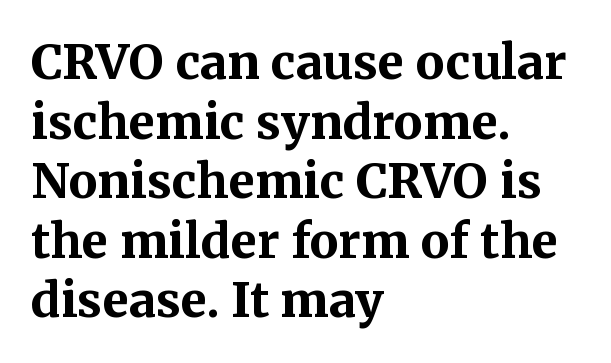
The lines in this sample share a left origin and differ only in where they stop. Thick stems and heavy bowls — unmistakably bold. Spacing verdict: proportional, widths tailored to each character. The passage shown has conventional tracking throughout.
